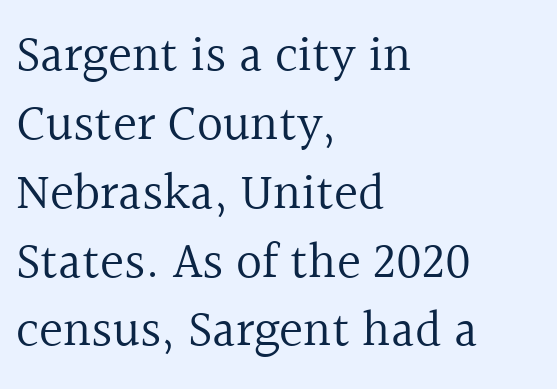
{"serif": "yes", "italic": "no", "bold": "no", "weight": "regular", "width": "normal", "x_height": "medium", "monospaced": "no", "underline": "no", "align": "left", "line_spacing": "normal", "line_spacing_ratio": 1.35, "letter_spacing": "normal", "letter_spacing_em": 0.0, "glyph_px": 51}
